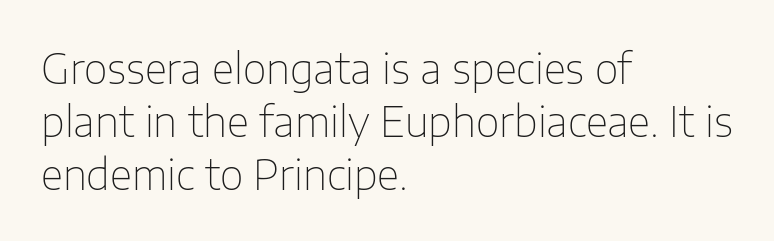
{"serif": "no", "italic": "no", "bold": "no", "weight": "thin", "width": "normal", "stroke_contrast": "low", "x_height": "medium", "monospaced": "no", "underline": "no", "align": "left", "line_spacing": "normal", "line_spacing_ratio": 1.29, "letter_spacing": "normal", "letter_spacing_em": 0.0, "glyph_px": 41}
